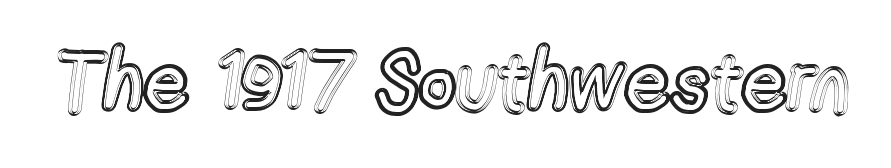
The image shows 80 px condensed type; set normal letter spacing, not underlined; a medium x-height.
